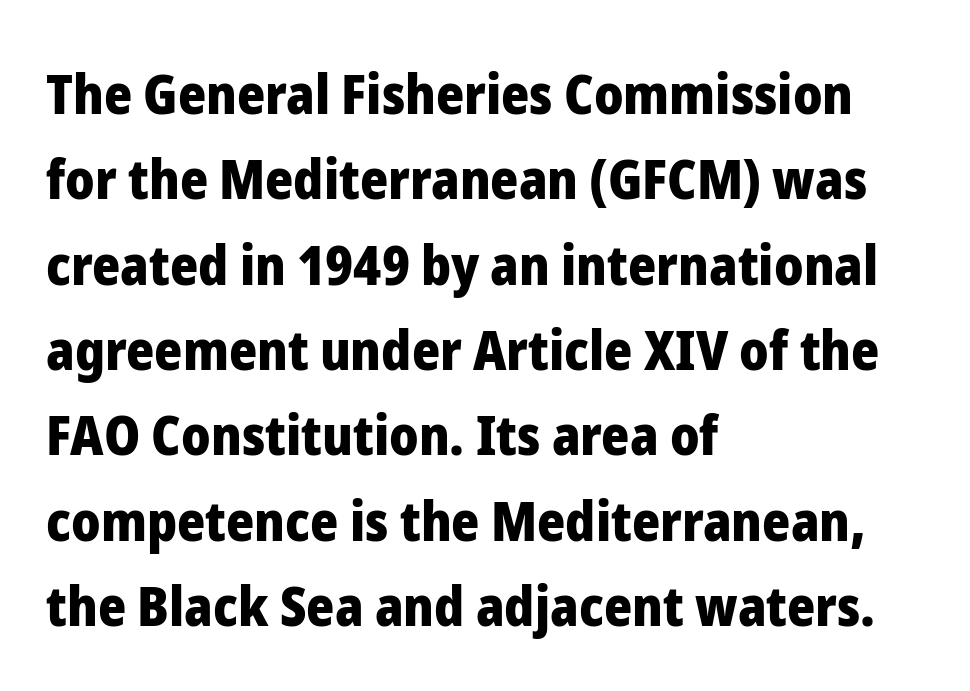
The image shows 54 px heavy sans-serif type, upright; set left-aligned, normal line spacing (1.58x), normal letter spacing, not underlined; low stroke contrast and a medium x-height.
